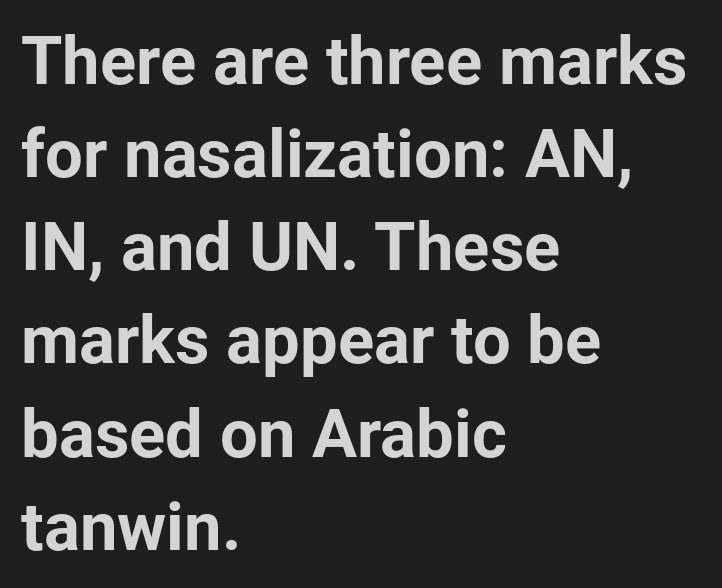
Q: Is the text bold? A: Yes.
Q: Is the text italic (slanted)? A: No, it is upright.
Q: Is the typeface a serif or a sans-serif typeface? A: Sans-serif.
Q: Is the text underlined? A: No.
Q: How is the paragraph aligned? A: Left-aligned.
Q: Is the spacing between letters normal or unusually wide? A: Normal.
Q: Is the spacing between lines tight, normal or loose? A: Normal.
Q: Width (condensed, normal, or wide)? A: Normal.
Q: Stroke contrast? A: Low.
Q: x-height? A: Medium.
Q: Monospaced? A: No.
